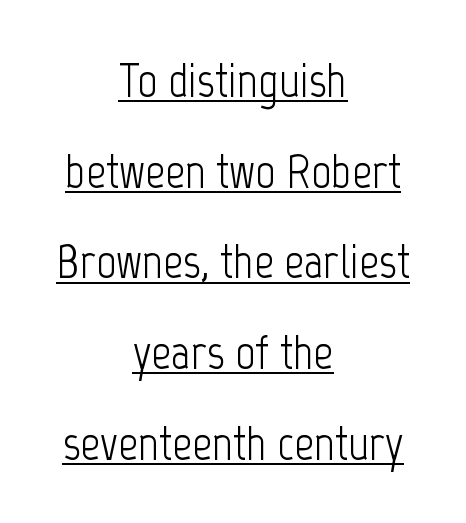
Q: Is the text bold? A: No.
Q: Is the text italic (slanted)? A: No, it is upright.
Q: Is the typeface a serif or a sans-serif typeface? A: Sans-serif.
Q: Is the text underlined? A: Yes.
Q: How is the paragraph aligned? A: Centered.
Q: Is the spacing between letters normal or unusually wide? A: Normal.
Q: Width (condensed, normal, or wide)? A: Condensed.
Q: Stroke contrast? A: Low.
Q: x-height? A: Medium.
Q: Monospaced? A: No.
